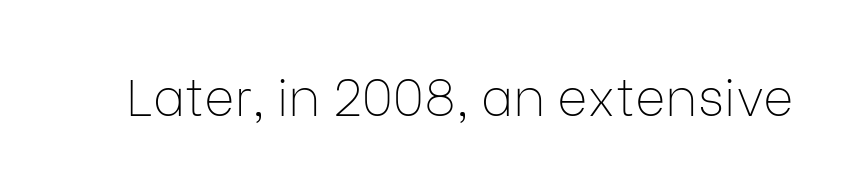
Each row of text sits above clean, open space. You could call the tracking neutral — neither tight nor loose. Note the varied advance widths — an 'i' is clearly narrower than an 'm'. Style check: upright. Are there feet on the stems? There aren't — it's a sans. No chunkiness to these letters — they're not bold.
